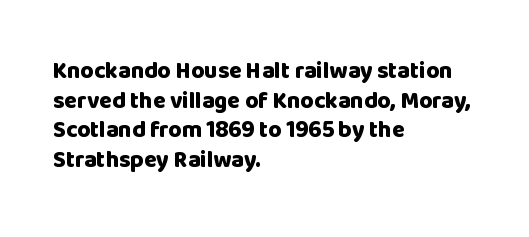
The image shows 23 px bold type, upright; set left-aligned, normal line spacing (1.29x), normal letter spacing, not underlined.
